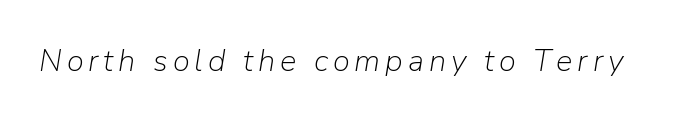
Think of a printed novel: that variable character pitch is what you see here. The passage shown is not underscored anywhere. The face used here has a pronounced slope to its letters. No chunkiness to these letters — they're not bold.
